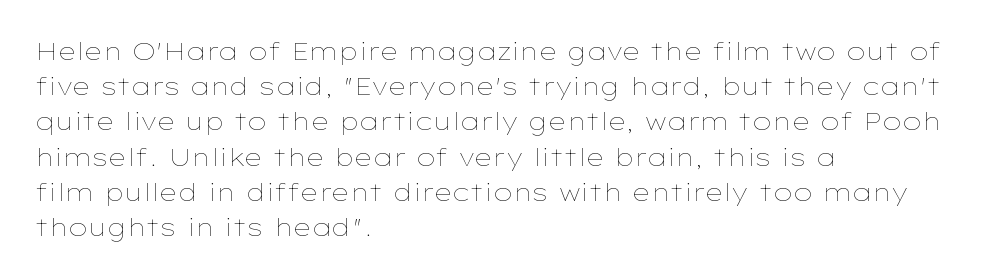
Q: Is the text bold? A: No.
Q: Is the text italic (slanted)? A: No, it is upright.
Q: Is the text underlined? A: No.
Q: How is the paragraph aligned? A: Left-aligned.
Q: Is the spacing between letters normal or unusually wide? A: Normal.
Q: Is the spacing between lines tight, normal or loose? A: Normal.
